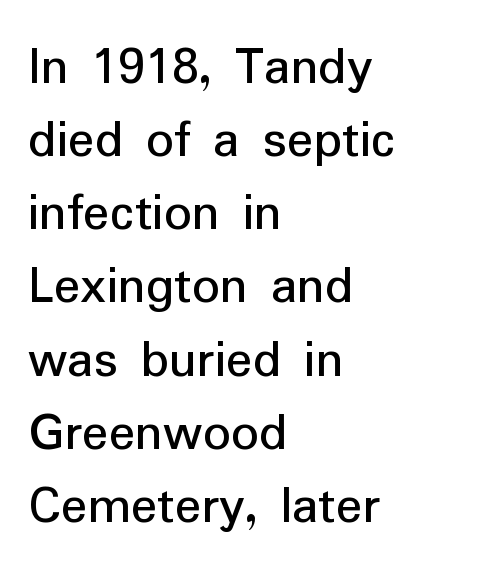
{"serif": "no", "italic": "no", "bold": "no", "weight": "regular", "width": "normal", "stroke_contrast": "low", "x_height": "medium", "monospaced": "no", "underline": "no", "align": "left", "line_spacing": "normal", "line_spacing_ratio": 1.33, "letter_spacing": "normal", "letter_spacing_em": 0.0, "glyph_px": 55}
